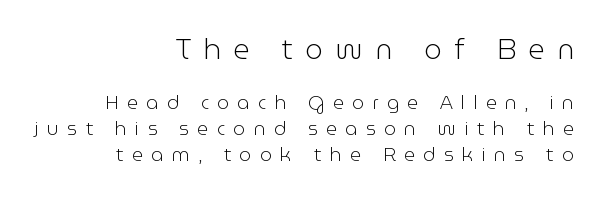
The characters display no serif detailing; their extremities are plain. You could not count columns in this text — the font is proportionally spaced. These lines are set flush right with a ragged left edge. Bold? No — there's no thickening of the strokes.
